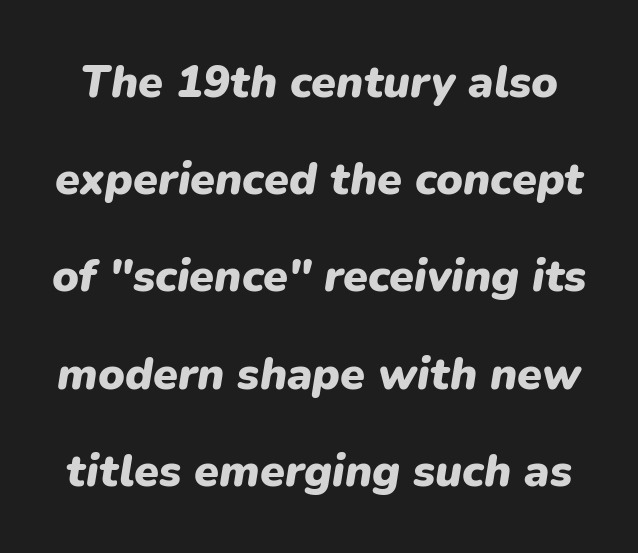
{"italic": "yes", "lean": "right", "slant_degrees": 9, "bold": "yes", "weight": "heavy", "width": "normal", "stroke_contrast": "low", "x_height": "medium", "monospaced": "no", "underline": "no", "line_spacing": "loose", "line_spacing_ratio": 2.16, "letter_spacing": "normal", "letter_spacing_em": 0.0, "glyph_px": 45}
